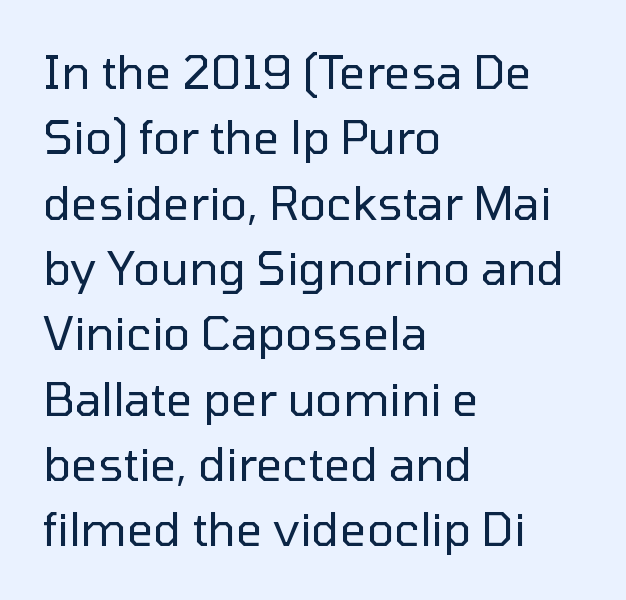
The image shows 46 px regular-weight sans-serif type, upright; set left-aligned, normal line spacing (1.42x), normal letter spacing, not underlined; low stroke contrast and a medium x-height.
